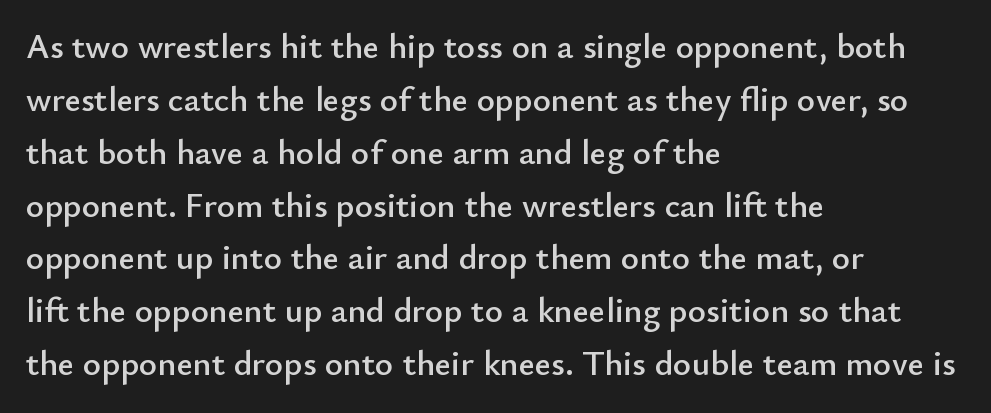
A typesetter would call this zero additional tracking. To sum up the face: it is a sans, with no serifs. Quick note: interline space is typical. The passage shown is not underscored anywhere. The setting favours the left margin, as ordinary paragraphs usually do.
